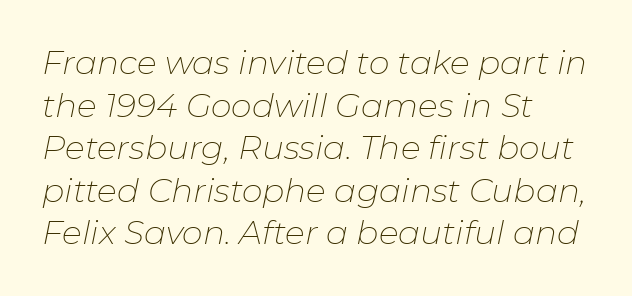
One-word summary of the alignment: left. Compared with ordinary roman type, these characters are visibly tilted. Students, observe: this is what conventionally led text looks like. Looks like regular typesetting: each glyph gets only the width it needs.
